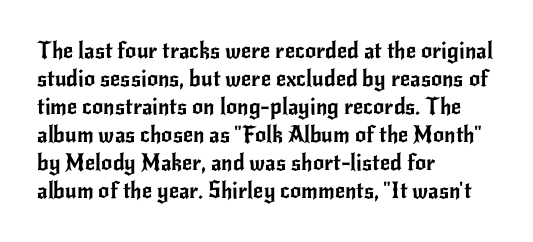
{"italic": "no", "underline": "no", "align": "left", "line_spacing": "normal", "line_spacing_ratio": 1.27, "letter_spacing": "normal", "letter_spacing_em": 0.0, "glyph_px": 22}
